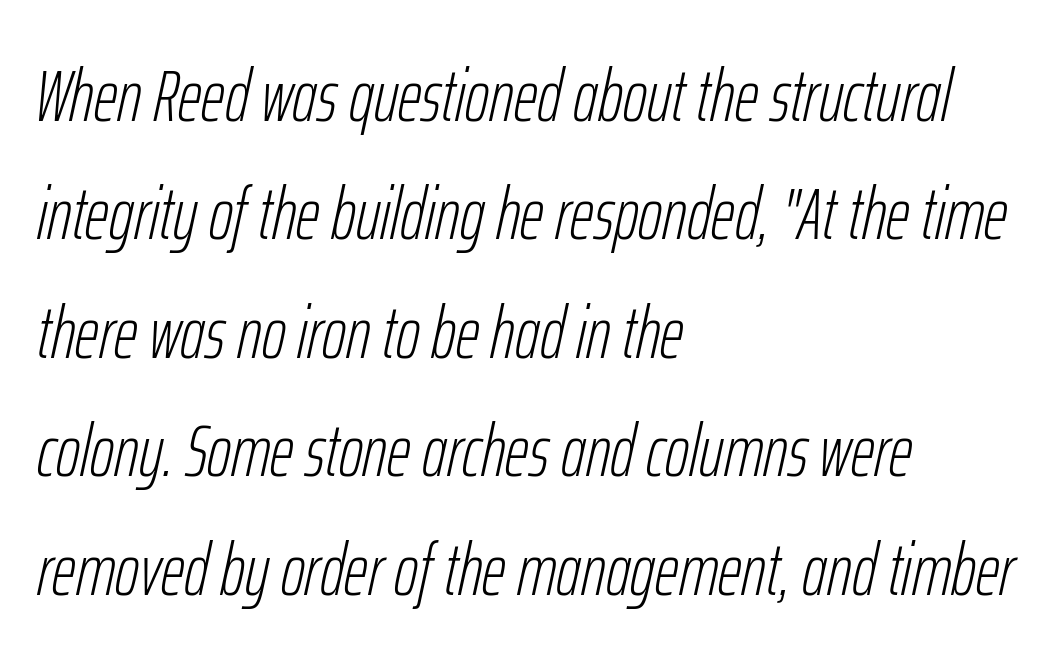
Each word holds together tightly as a unit, with standard inter-letter gaps. Notice how the stems are inclined rather than vertical — that's the hallmark of italics. The face used here is proportionally spaced, like ordinary book or web type. Has an underline been added? It has not. In terms of leading, this rendering sits right in the middle. Teacher's note: observe the even left margin — that is flush-left alignment.
